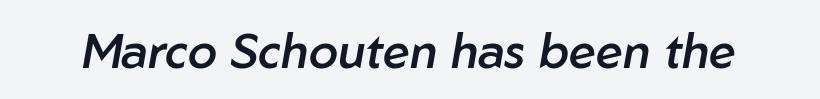
Q: Is the text bold? A: Semi-bold.
Q: Is the text italic (slanted)? A: Yes, it leans right by about 10 degrees.
Q: Is the text underlined? A: No.
Q: Is the spacing between letters normal or unusually wide? A: Normal.
Q: Width (condensed, normal, or wide)? A: Normal.
Q: Stroke contrast? A: Low.
Q: x-height? A: Medium.
Q: Monospaced? A: No.
